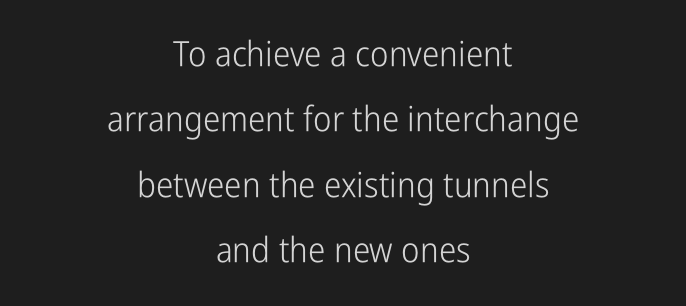
Q: Is the text bold? A: No.
Q: Is the text italic (slanted)? A: No, it is upright.
Q: Is the typeface a serif or a sans-serif typeface? A: Sans-serif.
Q: Is the text underlined? A: No.
Q: How is the paragraph aligned? A: Centered.
Q: Is the spacing between letters normal or unusually wide? A: Normal.
Q: Width (condensed, normal, or wide)? A: Condensed.
Q: Stroke contrast? A: Low.
Q: x-height? A: Medium.
Q: Monospaced? A: No.
